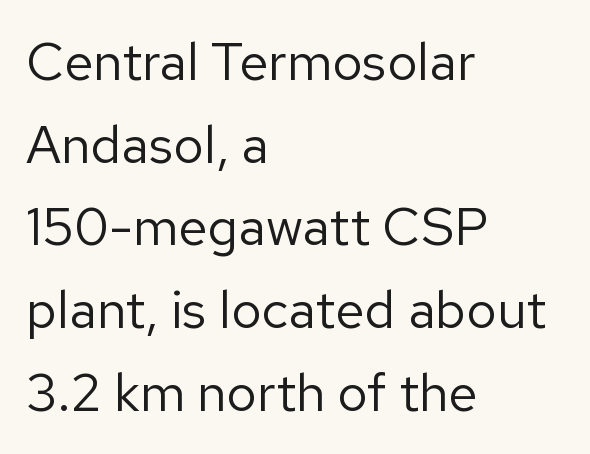
{"serif": "no", "italic": "no", "bold": "no", "weight": "regular", "width": "normal", "stroke_contrast": "low", "x_height": "medium", "monospaced": "no", "underline": "no", "align": "left", "line_spacing": "normal", "line_spacing_ratio": 1.56, "letter_spacing": "normal", "letter_spacing_em": 0.0, "glyph_px": 53}
